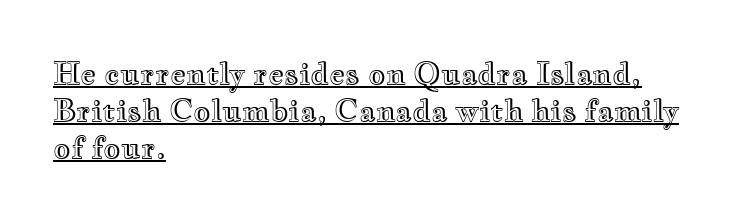
Q: Is the text italic (slanted)? A: No, it is upright.
Q: Is the text underlined? A: Yes.
Q: How is the paragraph aligned? A: Left-aligned.
Q: Is the spacing between letters normal or unusually wide? A: Normal.
Q: Width (condensed, normal, or wide)? A: Wide.
Q: x-height? A: Small.
Q: Monospaced? A: No.
